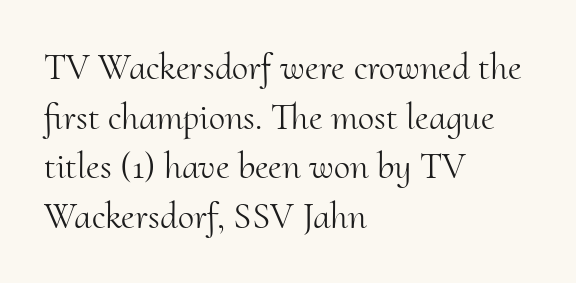
{"serif": "yes", "italic": "no", "bold": "no", "weight": "light", "width": "normal", "stroke_contrast": "medium", "x_height": "small", "monospaced": "no", "underline": "no", "align": "left", "line_spacing": "normal", "line_spacing_ratio": 1.34, "letter_spacing": "normal", "letter_spacing_em": 0.0, "glyph_px": 37}
